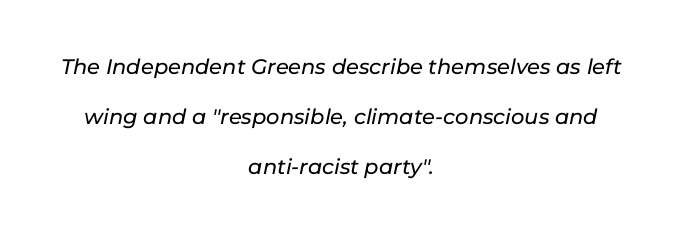
Q: Is the text italic (slanted)? A: Yes, it leans right by about 11 degrees.
Q: Is the text underlined? A: No.
Q: How is the paragraph aligned? A: Centered.
Q: Is the spacing between letters normal or unusually wide? A: Normal.
Q: Is the spacing between lines tight, normal or loose? A: Loose.
